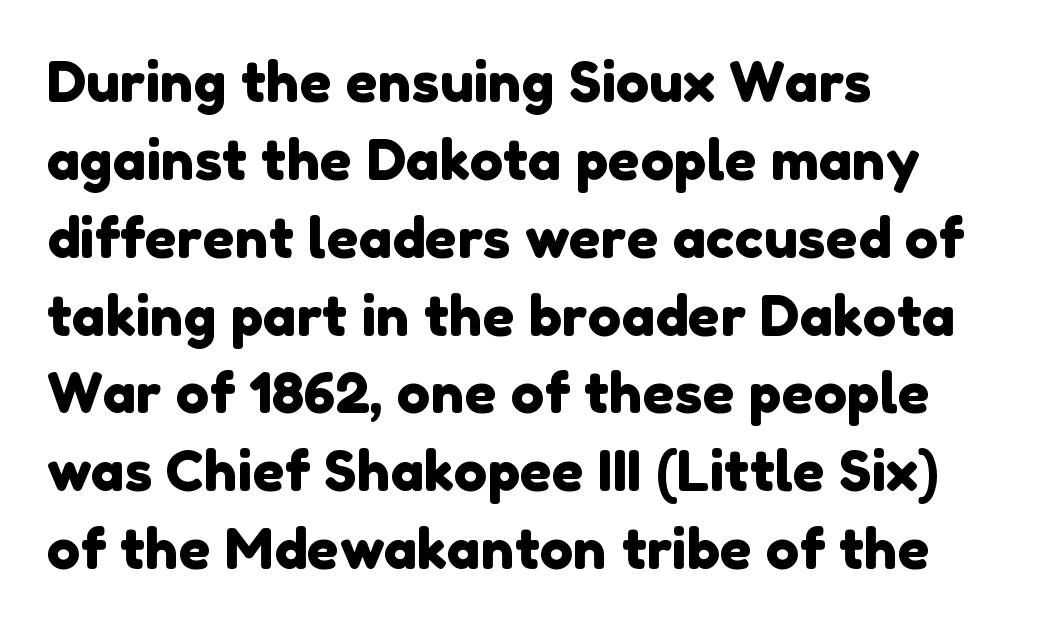
Q: Is the typeface a serif or a sans-serif typeface? A: Sans-serif.
Q: Is the text underlined? A: No.
Q: How is the paragraph aligned? A: Left-aligned.
Q: Is the spacing between letters normal or unusually wide? A: Normal.
Q: Is the spacing between lines tight, normal or loose? A: Normal.
Q: Width (condensed, normal, or wide)? A: Normal.
Q: Stroke contrast? A: Low.
Q: x-height? A: Medium.
Q: Monospaced? A: No.
